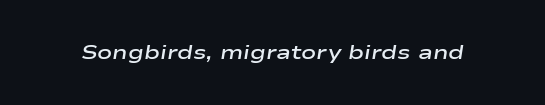
In terms of letterspacing, this is plain default setting. The face used here has a pronounced slope to its letters. Bold? Not quite — semibold, heavier than regular but stopping short. Beneath every word, the page is bare.
